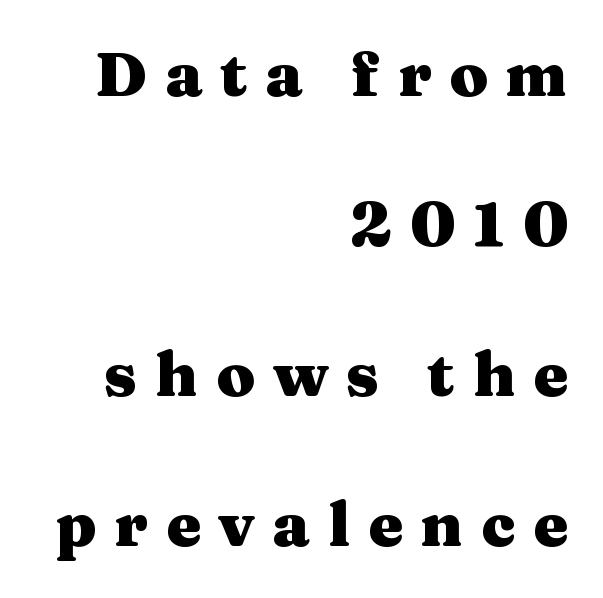
{"serif": "yes", "italic": "no", "bold": "yes", "weight": "heavy", "width": "wide", "stroke_contrast": "medium", "x_height": "medium", "monospaced": "no", "underline": "no", "align": "right", "line_spacing": "loose", "line_spacing_ratio": 2.42, "letter_spacing": "wide", "letter_spacing_em": 0.29, "glyph_px": 62}
